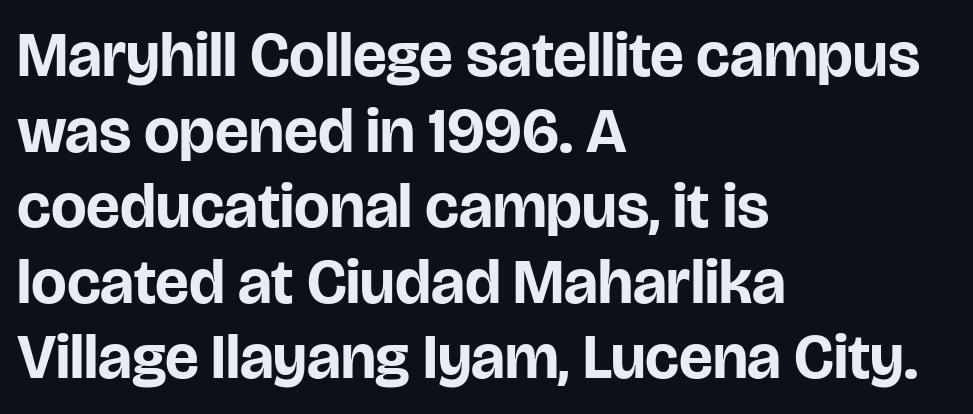
The type family on display is of the sans-serif kind. Horizontal alignment here is leftward, the default for most running prose. Students, note that the glyphs here touch the page at normal intervals. Pretty heavy lettering here — definitely bold. Think of a printed novel: that variable character pitch is what you see here.
